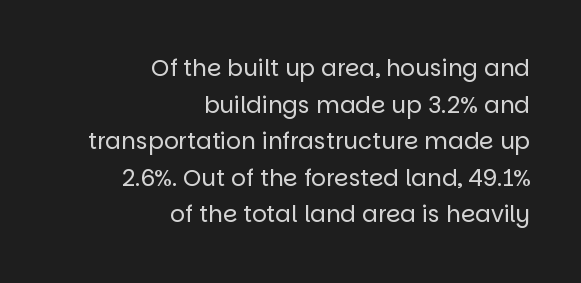
This sample uses an upright cut, with every glyph sitting square on the baseline. The leading is moderate, giving the passage an even texture. Look at the tracking — it's just the regular setting, nothing added. Each row of text sits above clean, open space. The typesetter chose a ragged-left arrangement here. Stem width sits at or under what a default text font uses.
